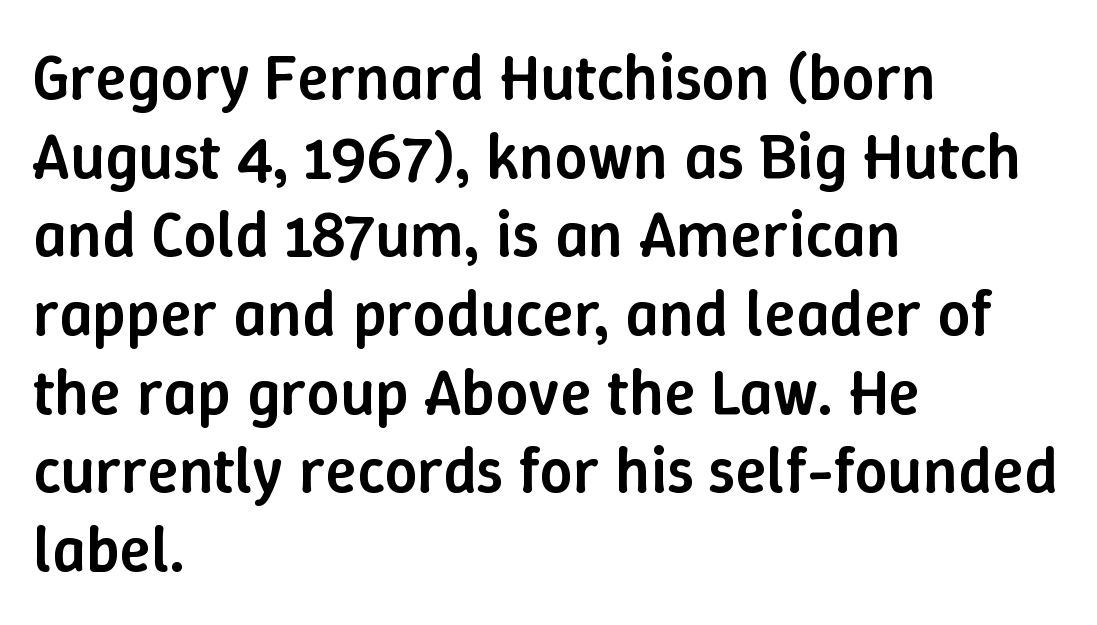
The text block is weighted toward the left margin, trailing off unevenly rightward. Inter-character spacing is left at the font's built-in metrics. Any mark beneath the type? The region is blank. You could not count columns in this text — the font is proportionally spaced. A semibold gives these letters moderate extra thickness, short of bold. In terms of posture, this sample is upright.
